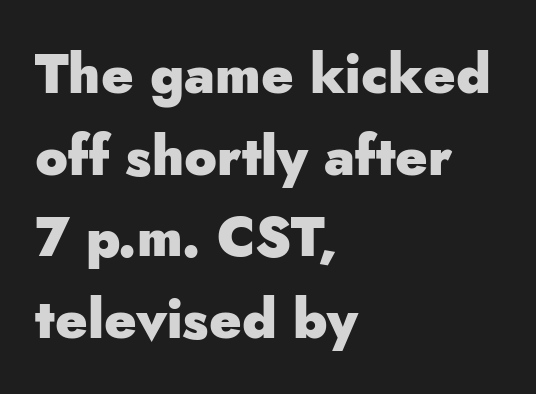
The letters advance in unequal steps, a hallmark of proportional type. What weight is shown? A full bold with thick strokes. This rendering features lettering with no underline. Is the block centered? No — it sits flush against the left margin.
